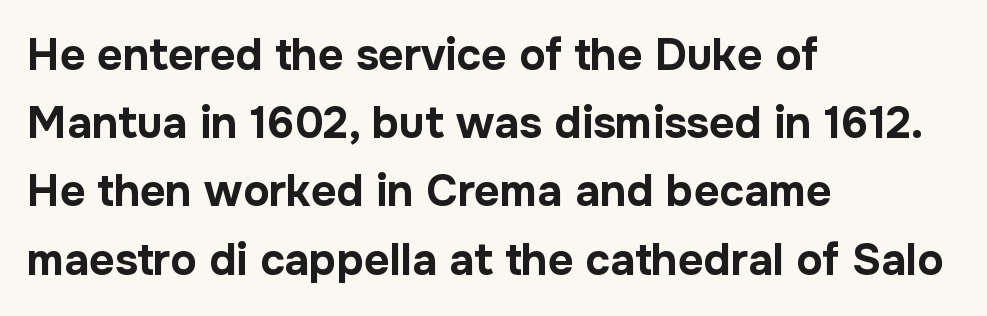
Q: Is the text bold? A: Yes.
Q: Is the text italic (slanted)? A: No, it is upright.
Q: Is the typeface a serif or a sans-serif typeface? A: Sans-serif.
Q: Is the text underlined? A: No.
Q: How is the paragraph aligned? A: Left-aligned.
Q: Is the spacing between letters normal or unusually wide? A: Normal.
Q: Is the spacing between lines tight, normal or loose? A: Normal.
Q: Width (condensed, normal, or wide)? A: Normal.
Q: Stroke contrast? A: Low.
Q: x-height? A: Medium.
Q: Monospaced? A: No.
